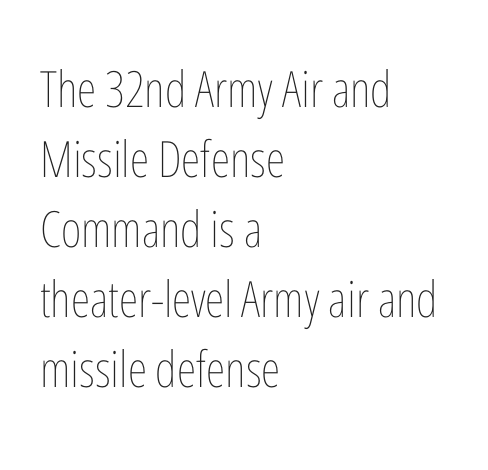
Q: Is the text bold? A: No.
Q: Is the text italic (slanted)? A: No, it is upright.
Q: Is the text underlined? A: No.
Q: How is the paragraph aligned? A: Left-aligned.
Q: Is the spacing between letters normal or unusually wide? A: Normal.
Q: Is the spacing between lines tight, normal or loose? A: Normal.
Q: Width (condensed, normal, or wide)? A: Condensed.
Q: Stroke contrast? A: Low.
Q: x-height? A: Medium.
Q: Monospaced? A: No.
